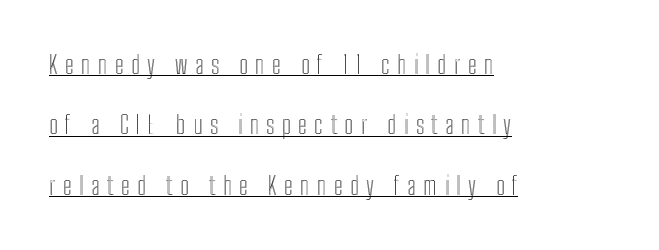
Q: Is the text italic (slanted)? A: No, it is upright.
Q: Is the text underlined? A: Yes.
Q: How is the paragraph aligned? A: Left-aligned.
Q: Is the spacing between letters normal or unusually wide? A: Unusually wide.
Q: Is the spacing between lines tight, normal or loose? A: Loose.
